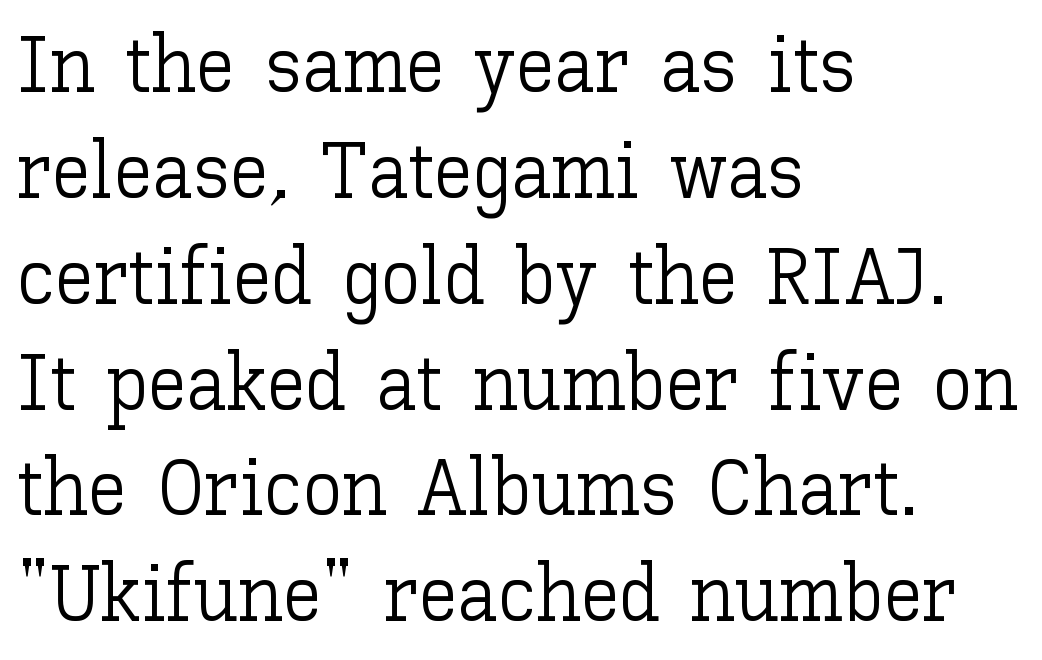
The area under the type is left untouched. No italicization has been applied; the sample stays upright. Stroke mass is kept to a normal reading level or below. Every row of glyphs begins at an identical x-position on the left. The line texture is even and compact thanks to regular tracking. Proportional: the letters do not fall into vertical columns.
